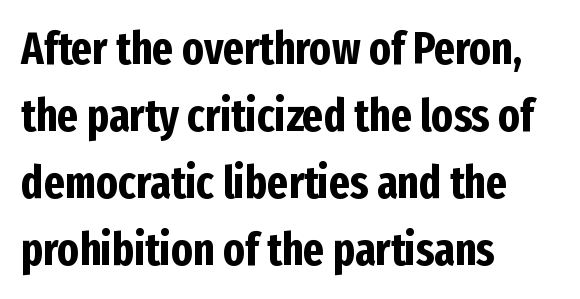
Q: Is the text bold? A: Yes.
Q: Is the text italic (slanted)? A: No, it is upright.
Q: Is the typeface a serif or a sans-serif typeface? A: Sans-serif.
Q: Is the text underlined? A: No.
Q: How is the paragraph aligned? A: Left-aligned.
Q: Is the spacing between letters normal or unusually wide? A: Normal.
Q: Is the spacing between lines tight, normal or loose? A: Normal.
Q: Width (condensed, normal, or wide)? A: Condensed.
Q: Stroke contrast? A: Low.
Q: x-height? A: Medium.
Q: Monospaced? A: No.
